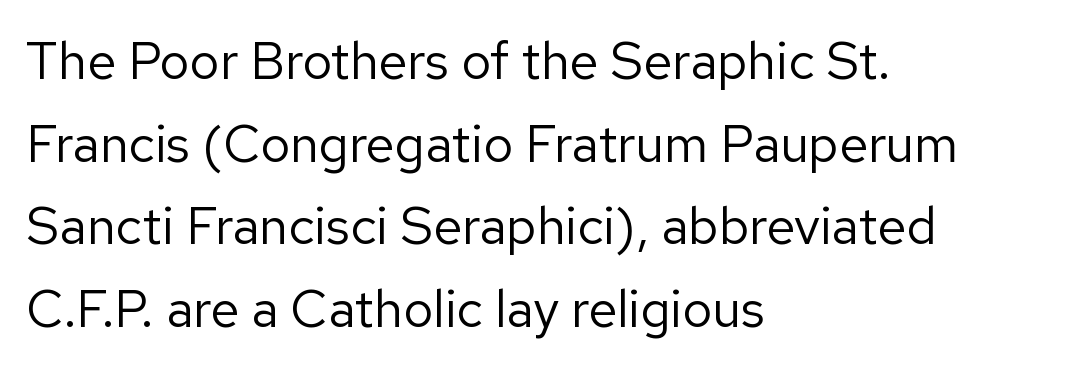
{"serif": "no", "italic": "no", "bold": "no", "weight": "regular", "width": "normal", "stroke_contrast": "low", "x_height": "medium", "monospaced": "no", "underline": "no", "align": "left", "line_spacing": "normal", "line_spacing_ratio": 1.59, "letter_spacing": "normal", "letter_spacing_em": 0.0, "glyph_px": 52}
